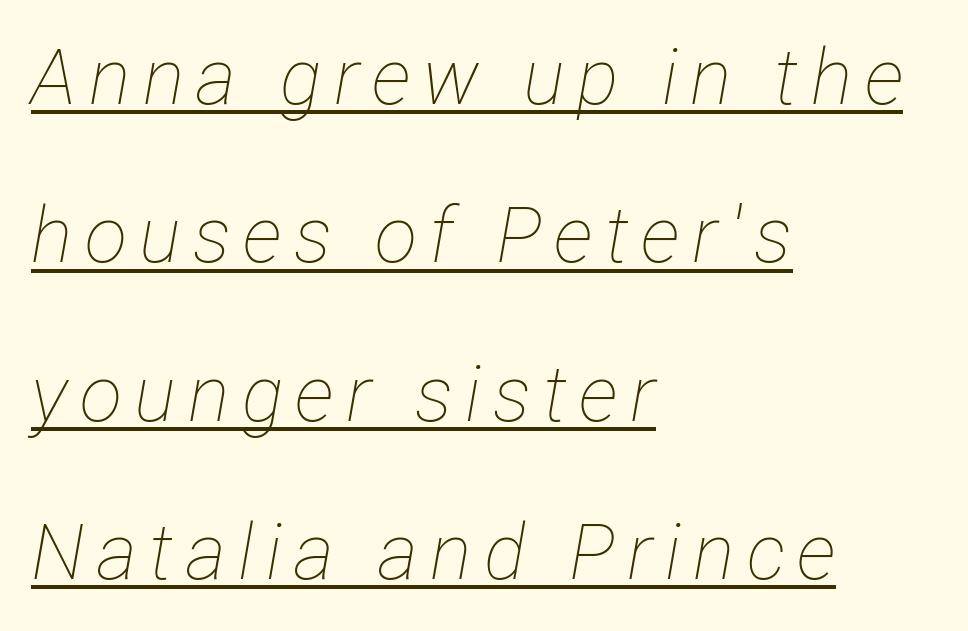
The image shows 78 px thin, condensed type, italic (leaning right); set left-aligned, loose line spacing (2.03x), underlined; low stroke contrast and a medium x-height.
